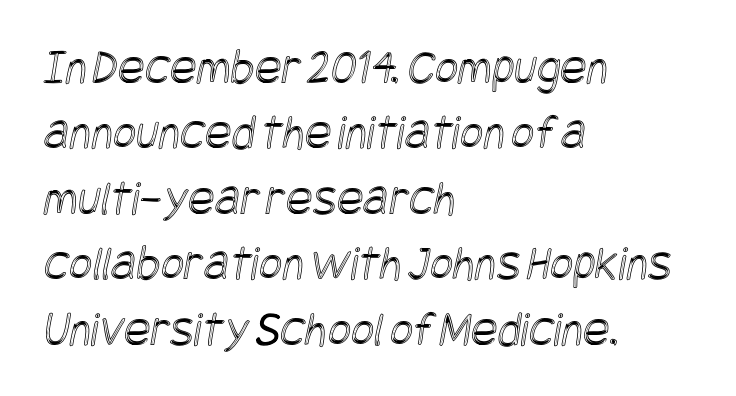
The image shows 50 px condensed type; set left-aligned, normal line spacing (1.31x), normal letter spacing, not underlined; a large x-height.
